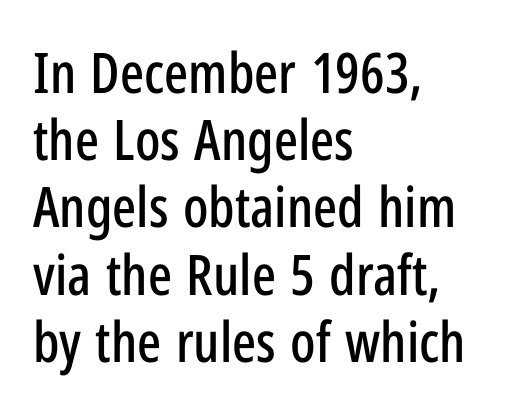
The image shows 56 px condensed sans-serif type, upright; set left-aligned, line spacing 1.2x, normal letter spacing, not underlined; low stroke contrast and a medium x-height.
